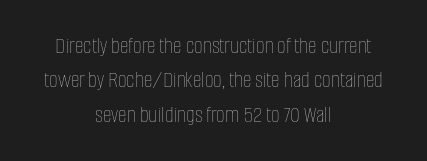
Q: Is the text bold? A: No.
Q: Is the text italic (slanted)? A: No, it is upright.
Q: Is the text underlined? A: No.
Q: How is the paragraph aligned? A: Centered.
Q: Is the spacing between letters normal or unusually wide? A: Normal.
Q: Is the spacing between lines tight, normal or loose? A: Normal.
